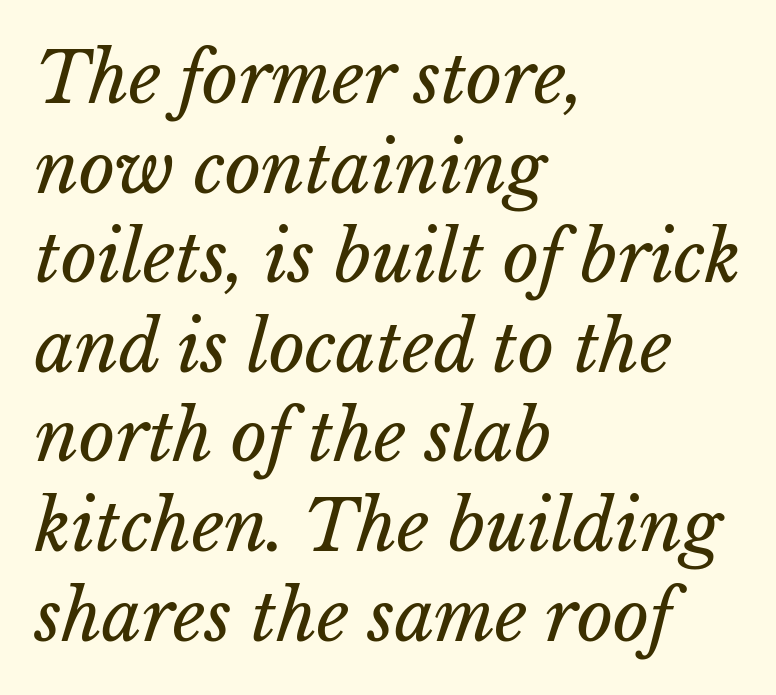
Which margin do the lines hug? The left one — the right edge is uneven. Baseline-to-baseline distance is the conventional proportion of letter height. Heft: none added — not bold. Between one letter and the next there's only the usual sliver of space.
